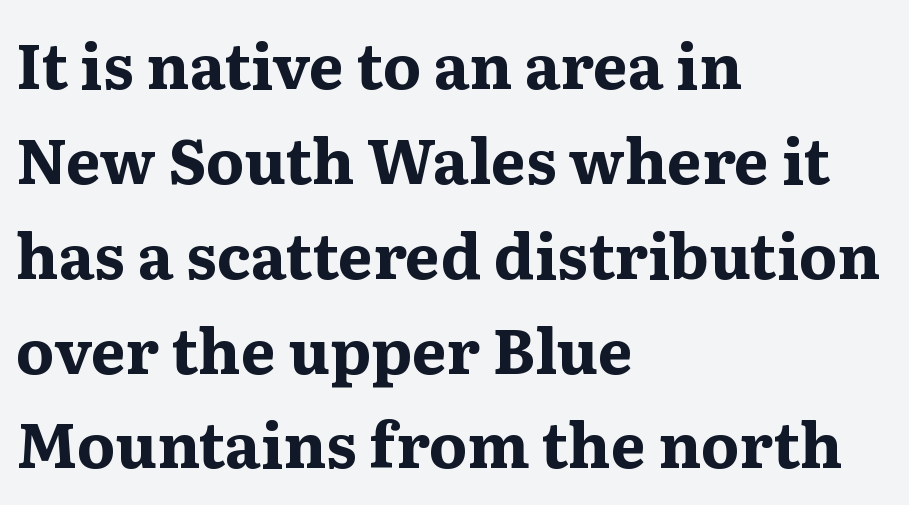
Q: Is the text bold? A: Yes.
Q: Is the text italic (slanted)? A: No, it is upright.
Q: Is the typeface a serif or a sans-serif typeface? A: Serif.
Q: Is the text underlined? A: No.
Q: How is the paragraph aligned? A: Left-aligned.
Q: Is the spacing between letters normal or unusually wide? A: Normal.
Q: Is the spacing between lines tight, normal or loose? A: Normal.
Q: Width (condensed, normal, or wide)? A: Wide.
Q: Stroke contrast? A: Medium.
Q: x-height? A: Medium.
Q: Monospaced? A: No.
